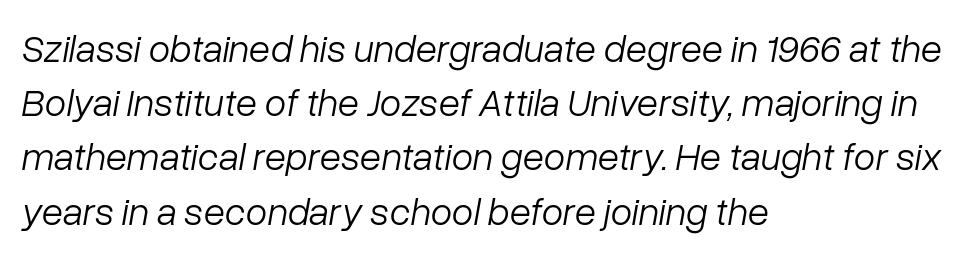
The image shows 39 px light type, italic (leaning right); set left-aligned, normal line spacing (1.39x), normal letter spacing, not underlined; low stroke contrast and a medium x-height.
